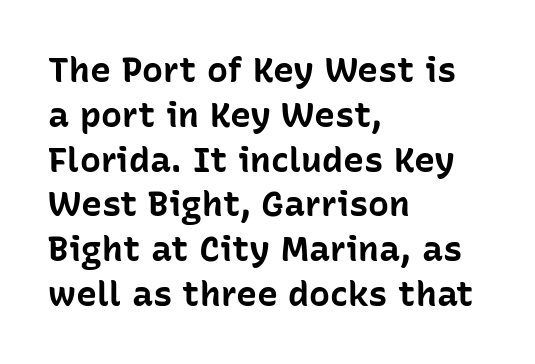
The image shows 35 px bold sans-serif type, upright; set left-aligned, normal line spacing (1.28x), normal letter spacing, not underlined; low stroke contrast and a medium x-height.
